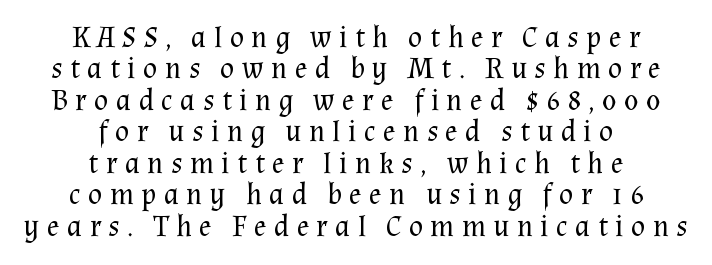
Horizontal bands of white between lines are thin slivers. A typesetter would call this heavily tracked-out type. The passage shown is typed in a proportional face where columns would drift. One-word summary of the alignment: center. Check under the words: just untouched page. Bold? No — there's no thickening of the strokes.
